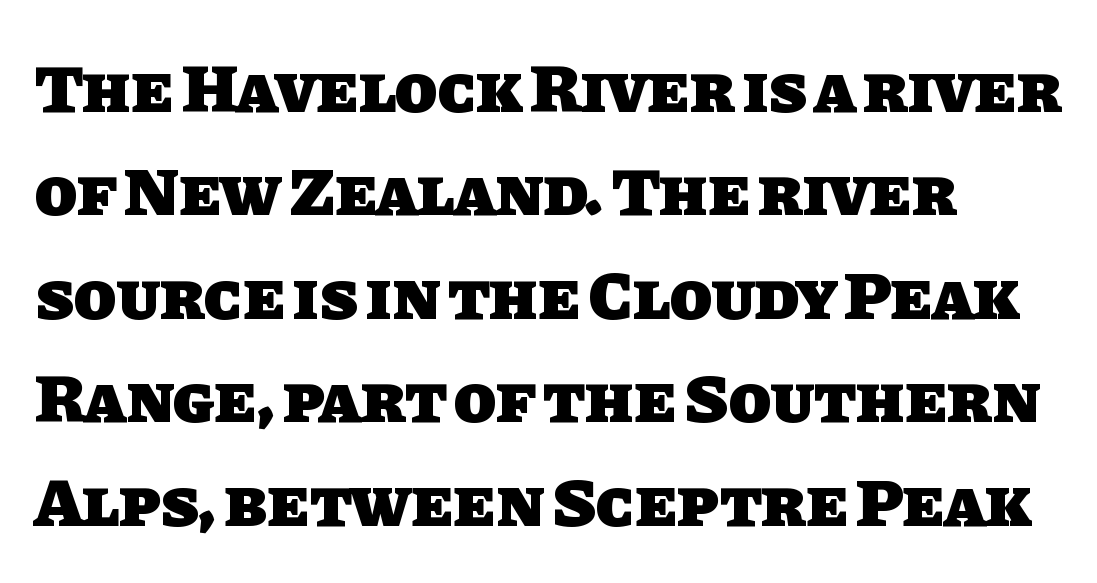
This block has exactly the height ordinary leading produces. Each row of text sits above clean, open space. A typesetter would label this face a sans. What stands out about the letter spacing? Nothing — it is the standard amount. Alignment: flush left.
